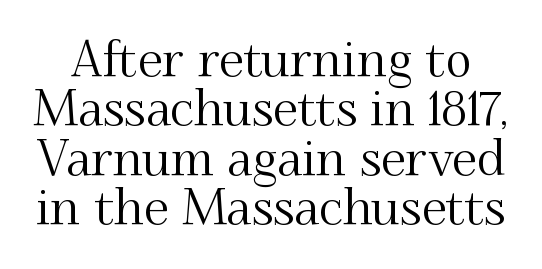
{"serif": "yes", "italic": "no", "width": "normal", "stroke_contrast": "medium", "x_height": "small", "monospaced": "no", "underline": "no", "line_spacing": "tight", "line_spacing_ratio": 0.99, "letter_spacing": "normal", "letter_spacing_em": 0.0, "glyph_px": 50}
